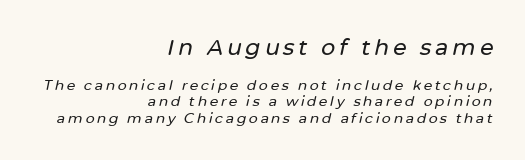
In terms of posture, this sample is oblique. If you squint, the top block still reads clearly — it's the larger of the two. The setting favours the right margin, as signatures and pull-quotes sometimes do. Words float on clear page, feet unadorned.
